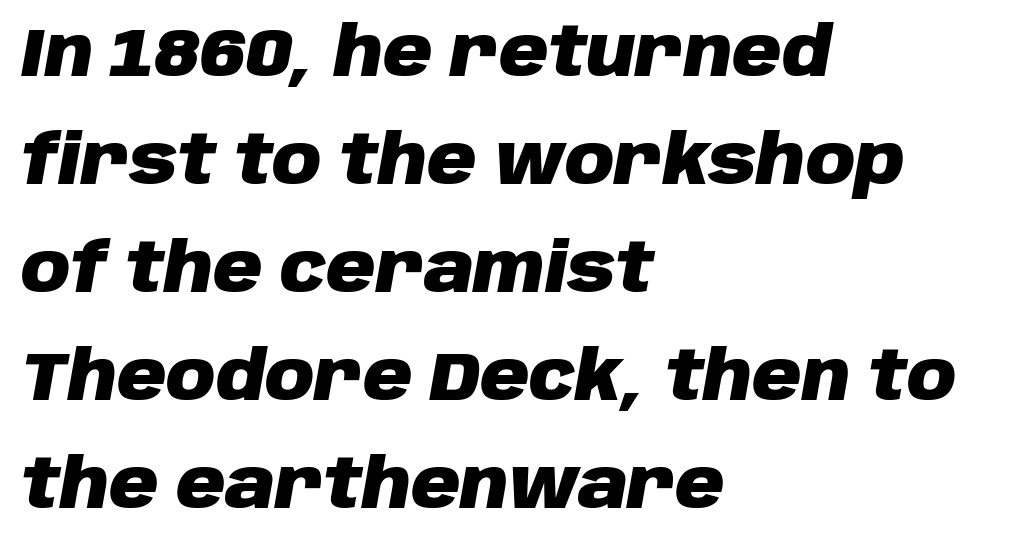
{"italic": "yes", "lean": "right", "slant_degrees": 10, "bold": "yes", "weight": "heavy", "width": "normal", "stroke_contrast": "low", "x_height": "large", "monospaced": "no", "underline": "no", "align": "left", "line_spacing": "normal", "line_spacing_ratio": 1.59, "letter_spacing": "normal", "letter_spacing_em": 0.0, "glyph_px": 68}
